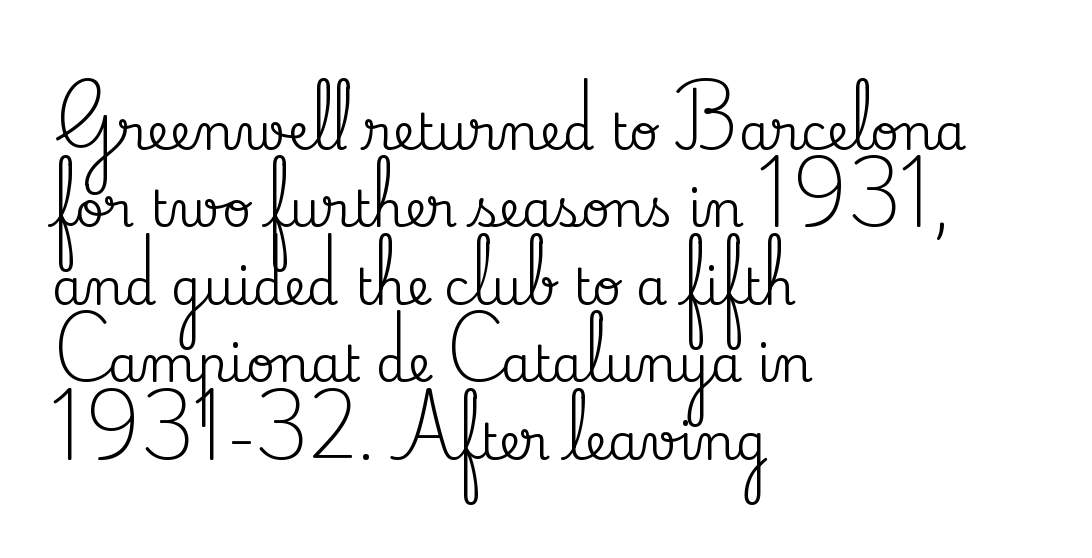
The image shows 50 px serif type, upright; set left-aligned, normal line spacing (1.55x), normal letter spacing, not underlined; medium stroke contrast and a small x-height.
